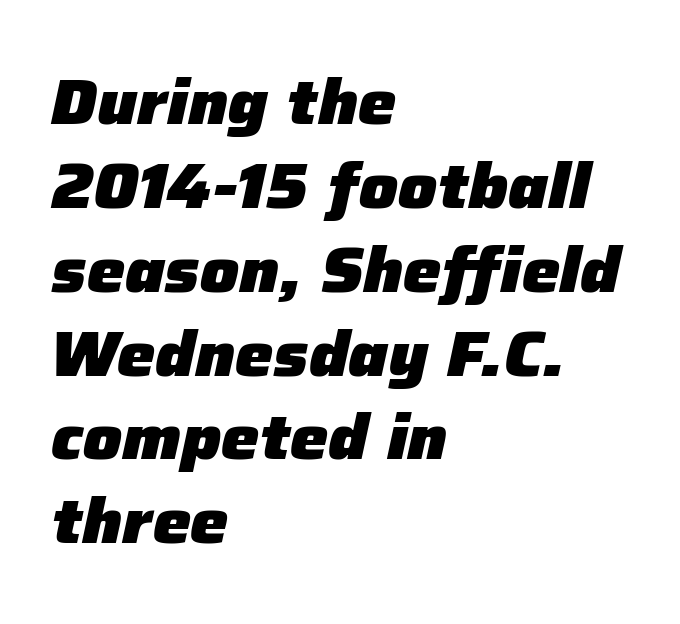
Proportional: the letters do not fall into vertical columns. These lines sit exactly where default settings would place them. Between one letter and the next there's only the usual sliver of space. The sample has been set heavy, in full bold. The specimen reads as italic at a glance. A clean baseline with only descenders dipping below it.
